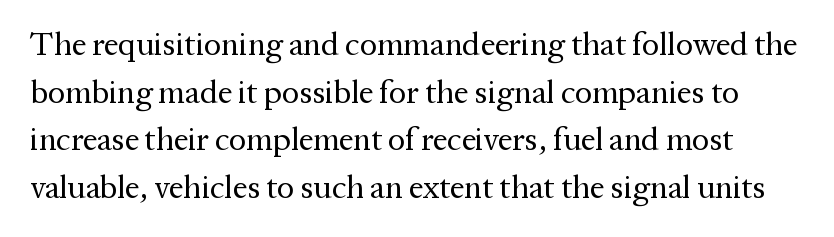
{"serif": "yes", "italic": "no", "bold": "no", "weight": "regular", "width": "normal", "stroke_contrast": "medium", "x_height": "medium", "monospaced": "no", "underline": "no", "line_spacing": "normal", "line_spacing_ratio": 1.49, "letter_spacing": "normal", "letter_spacing_em": 0.0, "glyph_px": 32}
